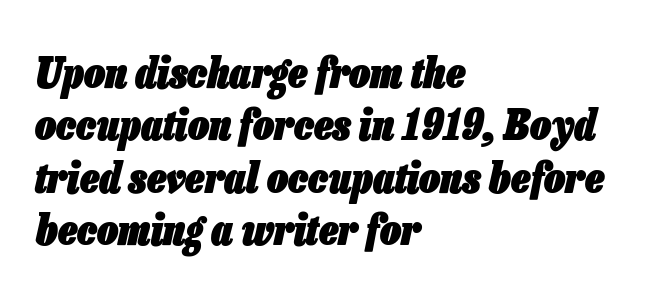
The image shows 42 px heavy, condensed type, italic (leaning right); set left-aligned, normal line spacing (1.25x), normal letter spacing, not underlined; low stroke contrast and a medium x-height.
